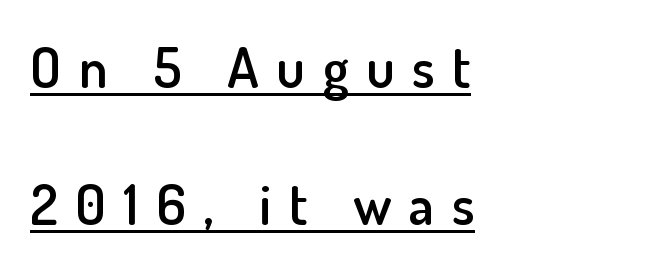
The image shows 56 px semibold sans-serif type, upright; set left-aligned, loose line spacing (2.44x), unusually wide letter spacing (+0.31 em), underlined; low stroke contrast and a small x-height.
